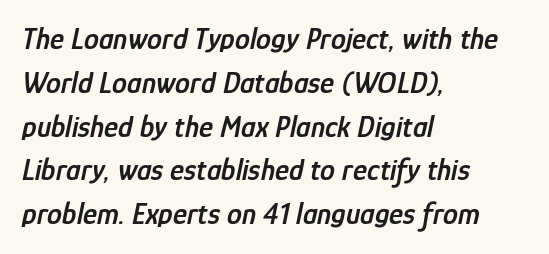
Q: Is the text bold? A: Semi-bold.
Q: Is the text italic (slanted)? A: Yes, it leans right by about 12 degrees.
Q: Is the text underlined? A: No.
Q: How is the paragraph aligned? A: Left-aligned.
Q: Is the spacing between letters normal or unusually wide? A: Normal.
Q: Is the spacing between lines tight, normal or loose? A: Normal.
Q: Width (condensed, normal, or wide)? A: Condensed.
Q: Stroke contrast? A: Low.
Q: x-height? A: Medium.
Q: Monospaced? A: No.
